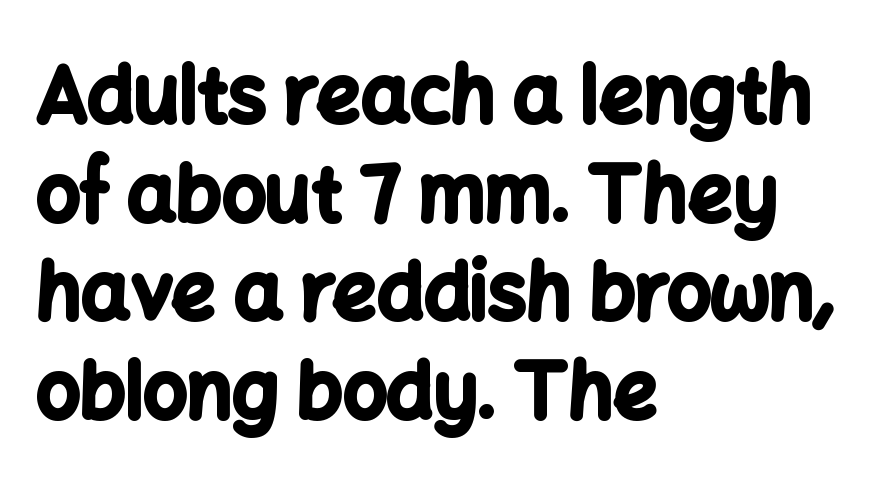
{"serif": "no", "italic": "no", "bold": "yes", "weight": "bold", "width": "normal", "stroke_contrast": "low", "x_height": "medium", "monospaced": "no", "underline": "no", "align": "left", "line_spacing": "normal", "line_spacing_ratio": 1.28, "letter_spacing": "normal", "letter_spacing_em": 0.0, "glyph_px": 77}
